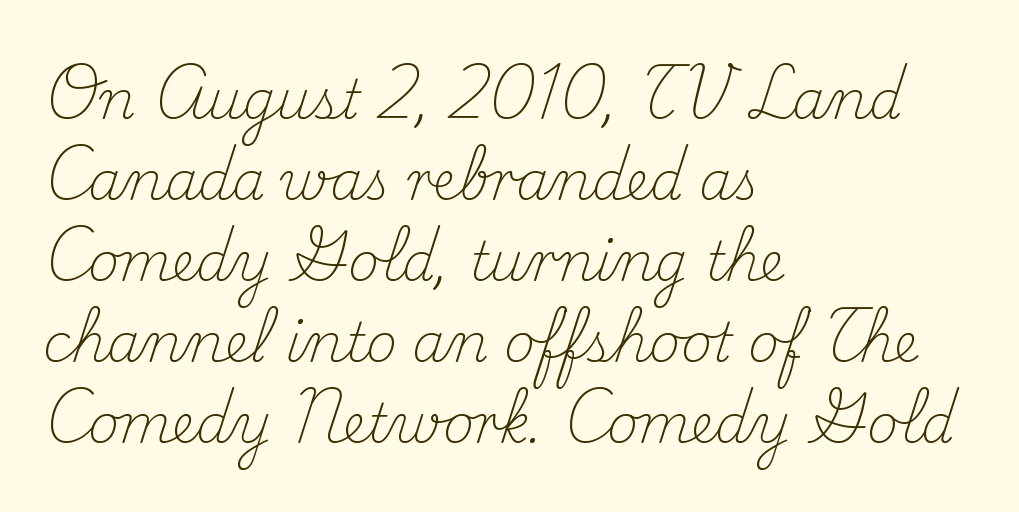
Q: Is the text bold? A: No.
Q: Is the text italic (slanted)? A: Yes.
Q: Is the typeface a serif or a sans-serif typeface? A: Serif.
Q: Is the text underlined? A: No.
Q: How is the paragraph aligned? A: Left-aligned.
Q: Is the spacing between letters normal or unusually wide? A: Normal.
Q: Is the spacing between lines tight, normal or loose? A: Normal.
Q: Width (condensed, normal, or wide)? A: Normal.
Q: Stroke contrast? A: Medium.
Q: x-height? A: Small.
Q: Monospaced? A: No.
